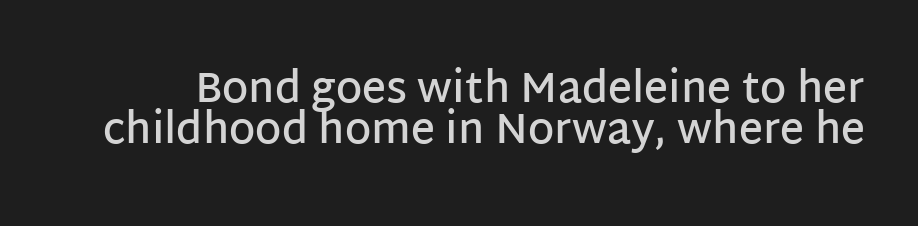
Q: Is the text bold? A: Semi-bold.
Q: Is the text italic (slanted)? A: No, it is upright.
Q: Is the typeface a serif or a sans-serif typeface? A: Sans-serif.
Q: Is the text underlined? A: No.
Q: Is the spacing between letters normal or unusually wide? A: Normal.
Q: Is the spacing between lines tight, normal or loose? A: Tight.
Q: Width (condensed, normal, or wide)? A: Normal.
Q: Stroke contrast? A: Low.
Q: x-height? A: Large.
Q: Monospaced? A: No.
